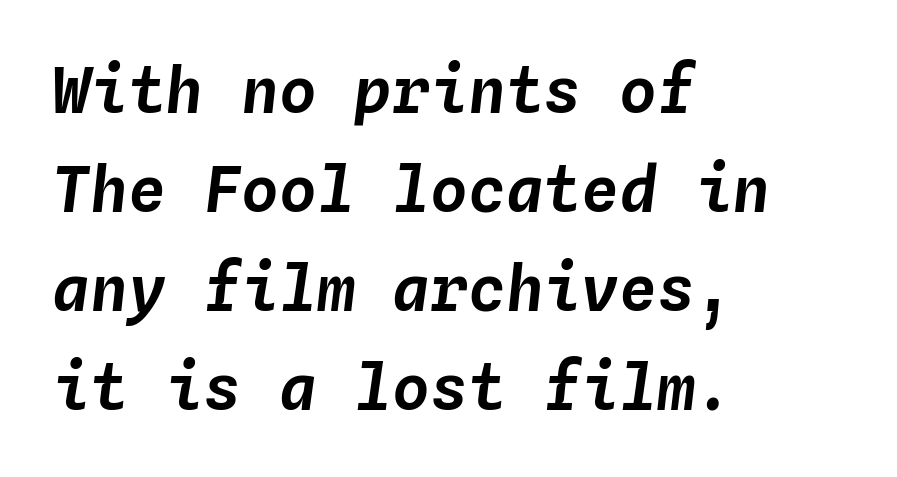
{"italic": "yes", "lean": "right", "slant_degrees": 4, "width": "normal", "stroke_contrast": "low", "x_height": "medium", "monospaced": "yes", "underline": "no", "align": "left", "line_spacing": "normal", "line_spacing_ratio": 1.57, "letter_spacing": "normal", "letter_spacing_em": 0.0, "glyph_px": 63}
